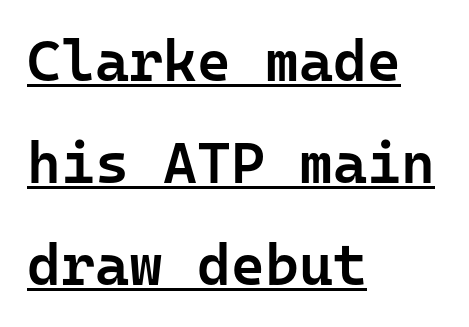
Q: Is the text bold? A: Semi-bold.
Q: Is the text italic (slanted)? A: No, it is upright.
Q: Is the typeface a serif or a sans-serif typeface? A: Sans-serif.
Q: Is the text underlined? A: Yes.
Q: How is the paragraph aligned? A: Left-aligned.
Q: Is the spacing between letters normal or unusually wide? A: Normal.
Q: Width (condensed, normal, or wide)? A: Normal.
Q: Stroke contrast? A: Low.
Q: x-height? A: Medium.
Q: Monospaced? A: Yes.
